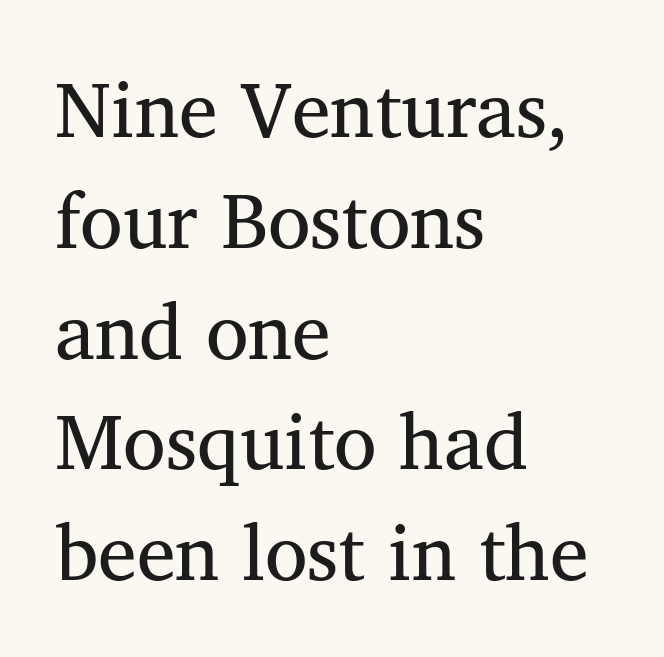
{"serif": "yes", "italic": "no", "bold": "no", "weight": "regular", "width": "normal", "stroke_contrast": "medium", "x_height": "medium", "monospaced": "no", "underline": "no", "align": "left", "line_spacing": "normal", "line_spacing_ratio": 1.42, "letter_spacing": "normal", "letter_spacing_em": 0.0, "glyph_px": 78}
